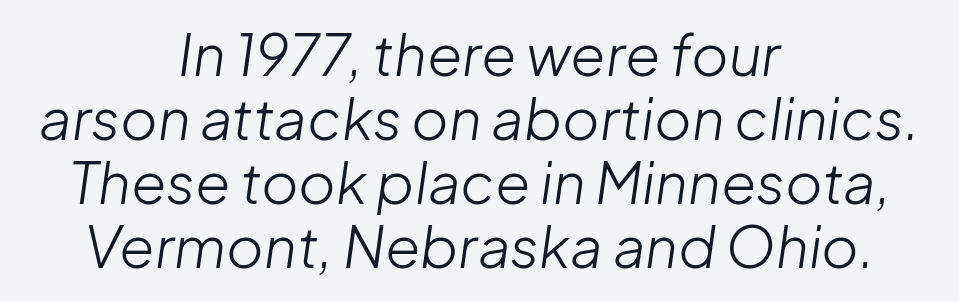
The string is rendered with underlining switched off. The strokes carry an ordinary text weight at most. Which margin do the lines hug? Neither — every line sits in the middle. Looks like regular typesetting: each glyph gets only the width it needs. Yep, that's italic — everything's leaning.
